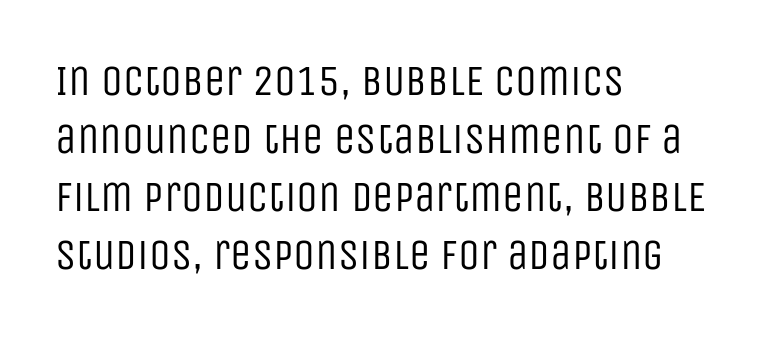
The image shows 43 px regular-weight, condensed sans-serif type, upright; set left-aligned, normal line spacing (1.35x), normal letter spacing, not underlined; low stroke contrast and a large x-height.
